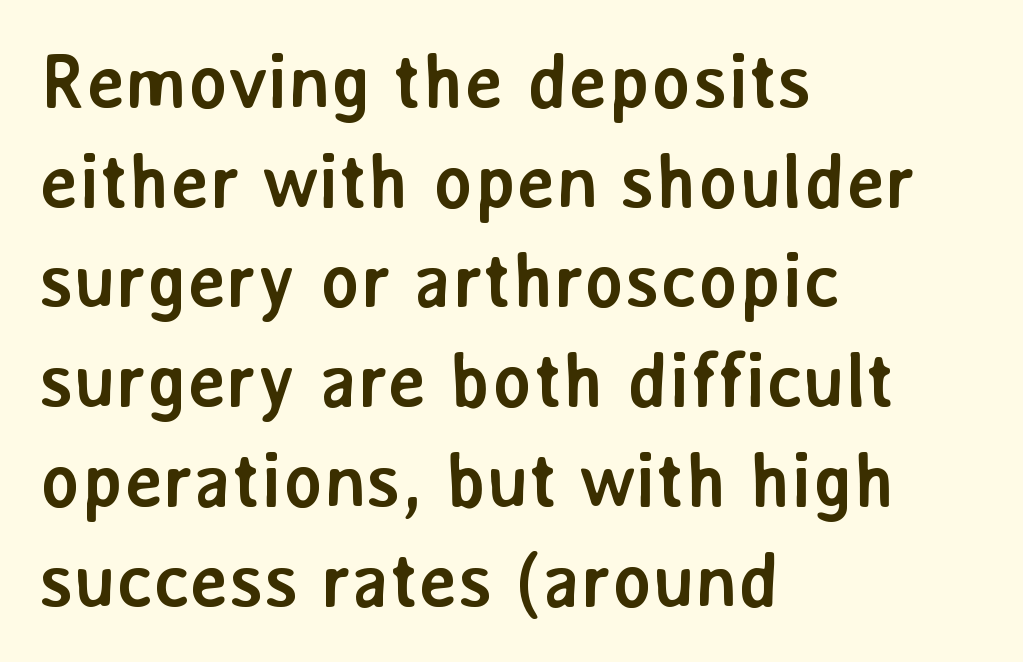
Q: Is the text bold? A: Yes.
Q: Is the text italic (slanted)? A: No, it is upright.
Q: Is the typeface a serif or a sans-serif typeface? A: Sans-serif.
Q: Is the text underlined? A: No.
Q: How is the paragraph aligned? A: Left-aligned.
Q: Is the spacing between letters normal or unusually wide? A: Normal.
Q: Is the spacing between lines tight, normal or loose? A: Normal.
Q: Width (condensed, normal, or wide)? A: Normal.
Q: Stroke contrast? A: Low.
Q: x-height? A: Medium.
Q: Monospaced? A: No.
